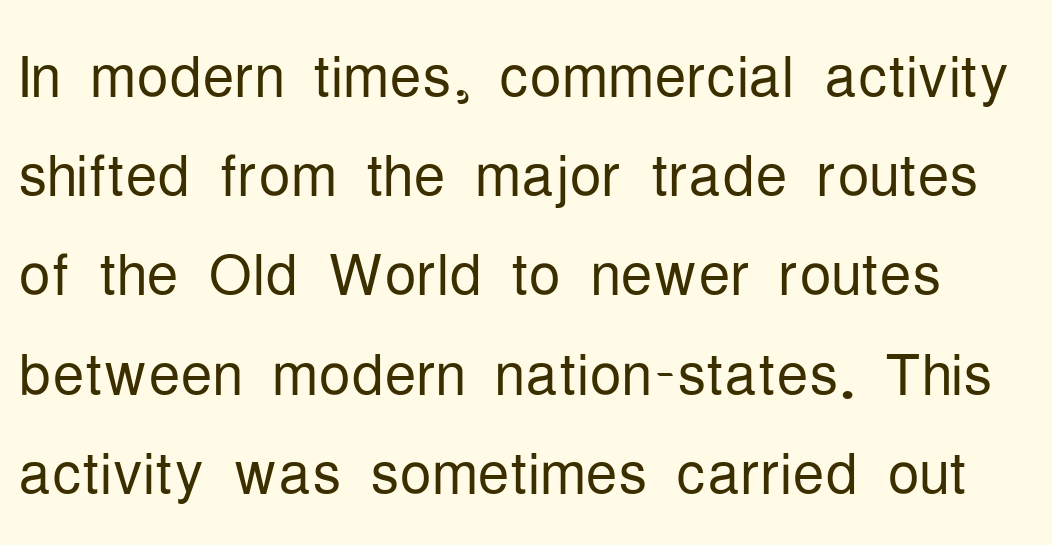
Q: Is the text bold? A: No.
Q: Is the text italic (slanted)? A: No, it is upright.
Q: Is the typeface a serif or a sans-serif typeface? A: Sans-serif.
Q: Is the text underlined? A: No.
Q: Is the spacing between letters normal or unusually wide? A: Normal.
Q: Width (condensed, normal, or wide)? A: Condensed.
Q: Stroke contrast? A: Low.
Q: x-height? A: Medium.
Q: Monospaced? A: No.
